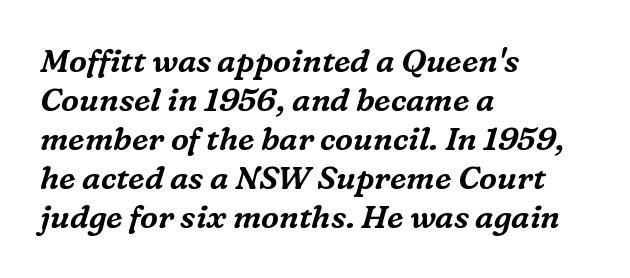
{"serif": "yes", "italic": "yes", "lean": "right", "slant_degrees": 16, "width": "normal", "stroke_contrast": "medium", "x_height": "medium", "monospaced": "no", "underline": "no", "align": "left", "line_spacing_ratio": 1.22, "letter_spacing": "normal", "letter_spacing_em": 0.0, "glyph_px": 32}
